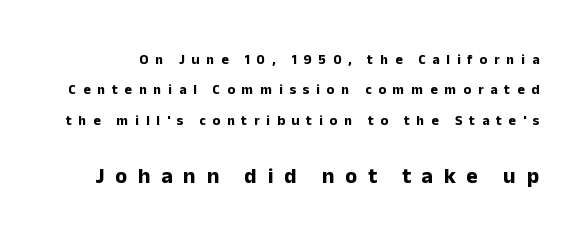
Q: Is the text bold? A: Yes.
Q: Is the text italic (slanted)? A: No, it is upright.
Q: Is the text underlined? A: No.
Q: Is the spacing between letters normal or unusually wide? A: Unusually wide.
Q: Is the spacing between lines tight, normal or loose? A: Loose.
Q: Which block of text is set in a larger size, the first (top) or the second (bottom)? A: The second (bottom) one.
